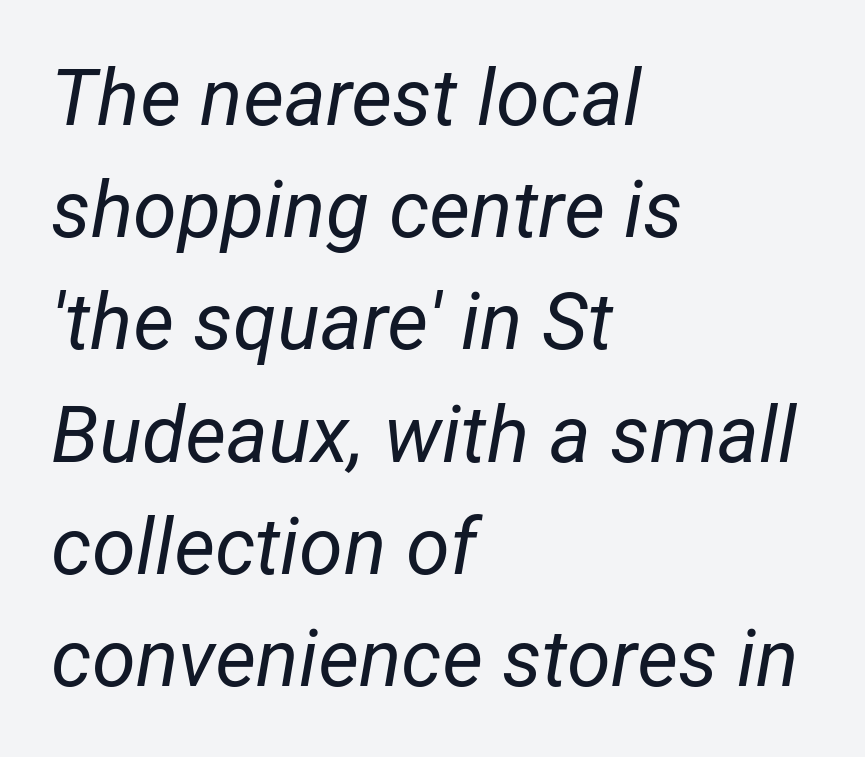
The words here are not underlined. A typesetter would call this leading conventional body-copy spacing. Look at the tracking — it's just the regular setting, nothing added. The rag falls on the right side of this text block. Is the type slanted? Yes — the strokes lean at a clear angle.
